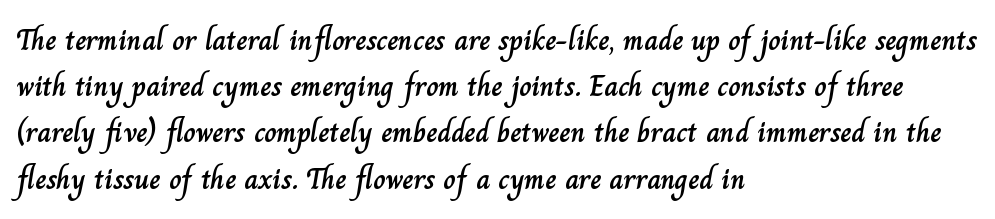
{"width": "normal", "stroke_contrast": "low", "x_height": "small", "monospaced": "no", "underline": "no", "align": "left", "line_spacing": "normal", "line_spacing_ratio": 1.54, "letter_spacing": "normal", "letter_spacing_em": 0.0, "glyph_px": 30}
